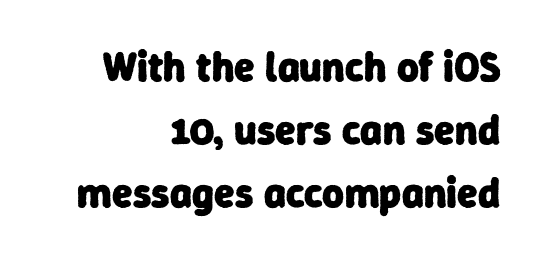
{"serif": "no", "bold": "yes", "weight": "heavy", "width": "normal", "stroke_contrast": "low", "x_height": "medium", "monospaced": "no", "underline": "no", "align": "right", "line_spacing": "normal", "line_spacing_ratio": 1.5, "letter_spacing": "normal", "letter_spacing_em": 0.0, "glyph_px": 42}
